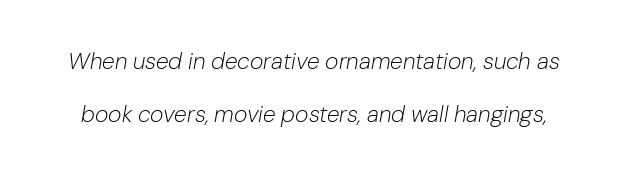
Q: Is the text bold? A: No.
Q: Is the text italic (slanted)? A: Yes, it leans right by about 10 degrees.
Q: Is the text underlined? A: No.
Q: Is the spacing between letters normal or unusually wide? A: Normal.
Q: Is the spacing between lines tight, normal or loose? A: Loose.
